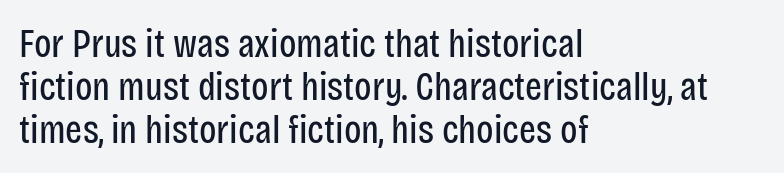
Stems and bowls with no extra thickness — not bold. If you measured baseline to baseline, you'd find a short distance. All the whitespace from short lines collects on the right. Nope, not italic — everything's standing straight. Tracking value appears to be zero — textbook default spacing.
